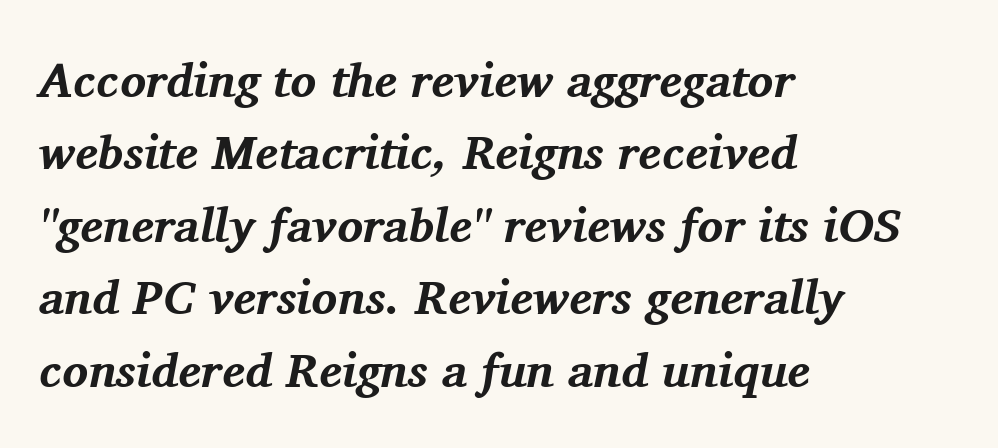
Look at the stroke-to-counter ratio: heavy, a bold. Think of a printed novel: that variable character pitch is what you see here. Leftover space on each line is placed entirely after the last word. Does the lettering tilt? It does — this is italic. The specimen omits any rule beneath the text block's lines.
